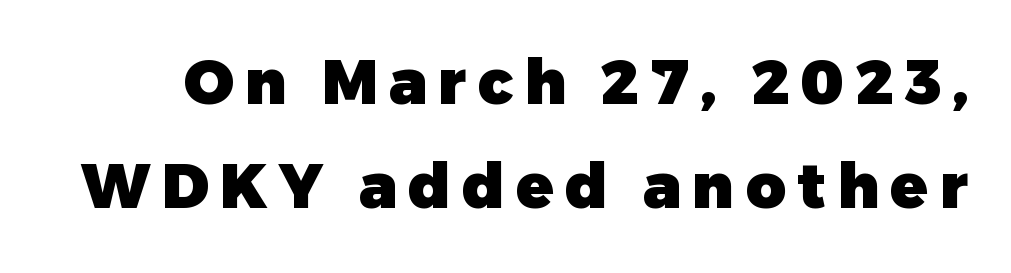
Q: Is the text bold? A: Yes.
Q: Is the text italic (slanted)? A: No, it is upright.
Q: Is the typeface a serif or a sans-serif typeface? A: Sans-serif.
Q: Is the text underlined? A: No.
Q: Is the spacing between lines tight, normal or loose? A: Normal.
Q: Width (condensed, normal, or wide)? A: Normal.
Q: Stroke contrast? A: Low.
Q: x-height? A: Medium.
Q: Monospaced? A: No.
